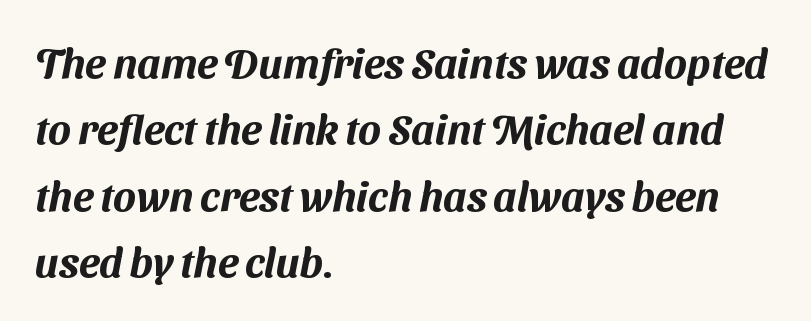
Q: Is the typeface a serif or a sans-serif typeface? A: Sans-serif.
Q: Is the text underlined? A: No.
Q: How is the paragraph aligned? A: Left-aligned.
Q: Is the spacing between letters normal or unusually wide? A: Normal.
Q: Is the spacing between lines tight, normal or loose? A: Normal.
Q: Width (condensed, normal, or wide)? A: Normal.
Q: Stroke contrast? A: Medium.
Q: x-height? A: Medium.
Q: Monospaced? A: No.
